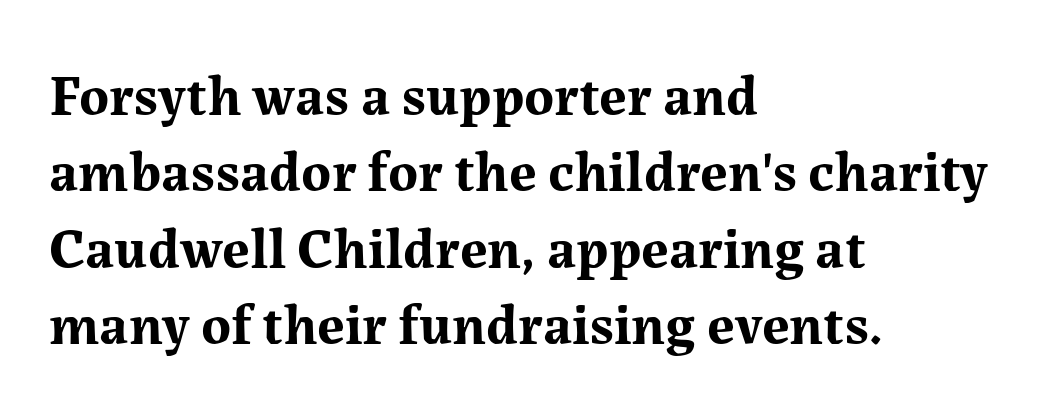
The image shows 57 px bold serif type, upright; set left-aligned, normal line spacing (1.34x), normal letter spacing, not underlined; medium stroke contrast and a medium x-height.
